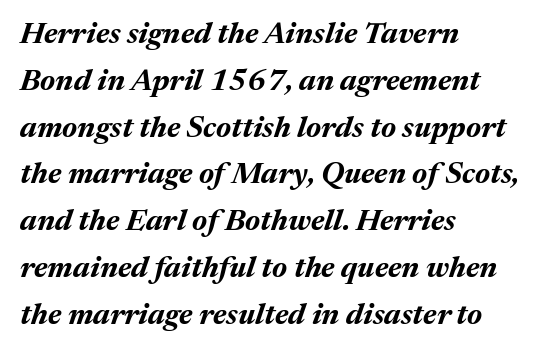
Vertical spacing — default. This sample uses plain, unmodified letter spacing. The text carries the slant typical of an italic or oblique font. Descenders hang freely into open space.
